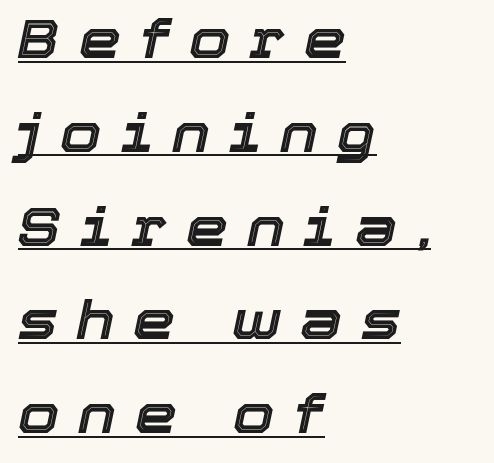
A baseline rule has been typeset under these characters. Looks like regular typesetting: each glyph gets only the width it needs. Typeset ragged right — the left edge is the straight one. Italic? Definitely — the glyphs are oblique. Between one letter and the next there's a generous, obvious gap.
